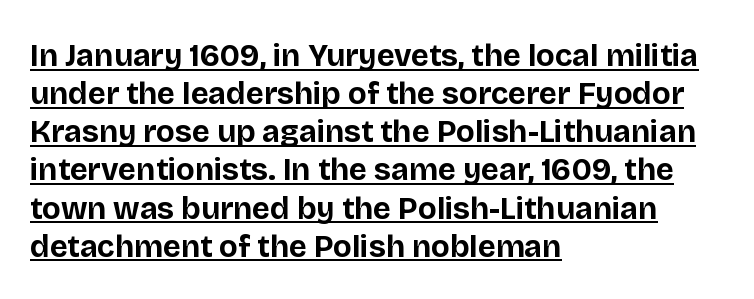
Letter spacing: default. Each line starts at the same left margin while the right side varies. Varying glyph widths throughout — classic text-font behaviour. A continuous stroke trails under the words, as in a hyperlink.
